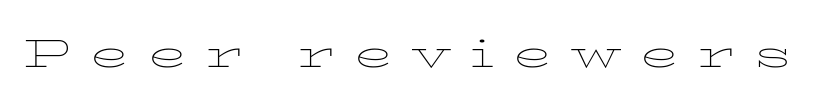
A typesetter would call this heavily tracked-out type. Stroke thickness stays within the range of a standard reading face or lighter. Just letters on the line, the space beneath them empty. Looks like regular typesetting: each glyph gets only the width it needs.
